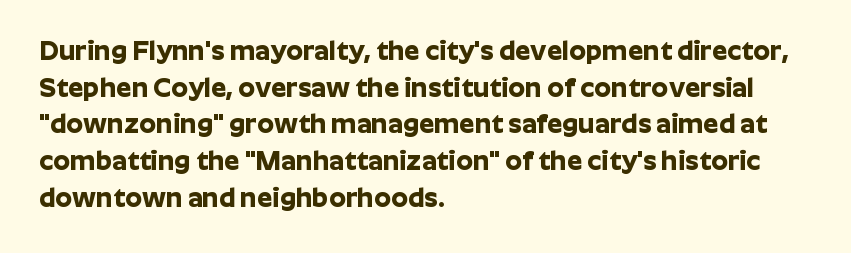
{"italic": "no", "bold": "yes", "underline": "no", "align": "left", "line_spacing": "normal", "line_spacing_ratio": 1.36, "letter_spacing": "normal", "letter_spacing_em": 0.0, "glyph_px": 27}
